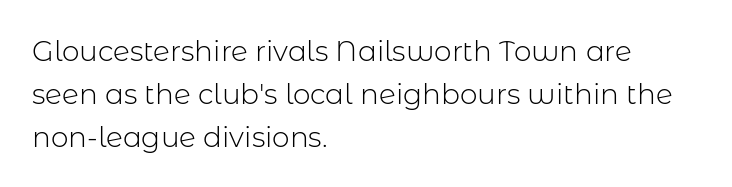
Q: Is the text bold? A: No.
Q: Is the text italic (slanted)? A: No, it is upright.
Q: Is the typeface a serif or a sans-serif typeface? A: Sans-serif.
Q: Is the text underlined? A: No.
Q: How is the paragraph aligned? A: Left-aligned.
Q: Is the spacing between letters normal or unusually wide? A: Normal.
Q: Is the spacing between lines tight, normal or loose? A: Normal.
Q: Width (condensed, normal, or wide)? A: Normal.
Q: Stroke contrast? A: Low.
Q: x-height? A: Medium.
Q: Monospaced? A: No.
